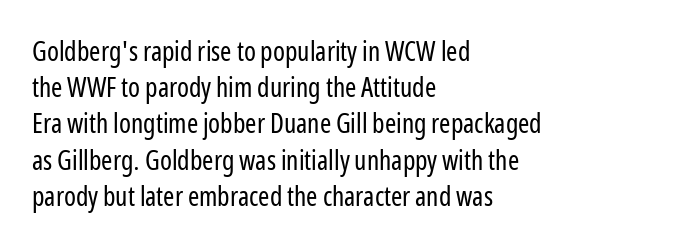
Q: Is the text bold? A: No.
Q: Is the text italic (slanted)? A: No, it is upright.
Q: Is the text underlined? A: No.
Q: How is the paragraph aligned? A: Left-aligned.
Q: Is the spacing between letters normal or unusually wide? A: Normal.
Q: Is the spacing between lines tight, normal or loose? A: Normal.
